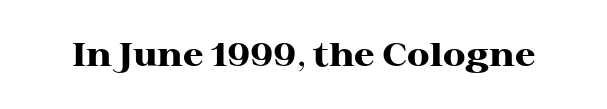
{"serif": "yes", "italic": "no", "bold": "yes", "weight": "heavy", "width": "wide", "stroke_contrast": "high", "x_height": "medium", "monospaced": "no", "underline": "no", "letter_spacing": "normal", "letter_spacing_em": 0.0, "glyph_px": 33}
